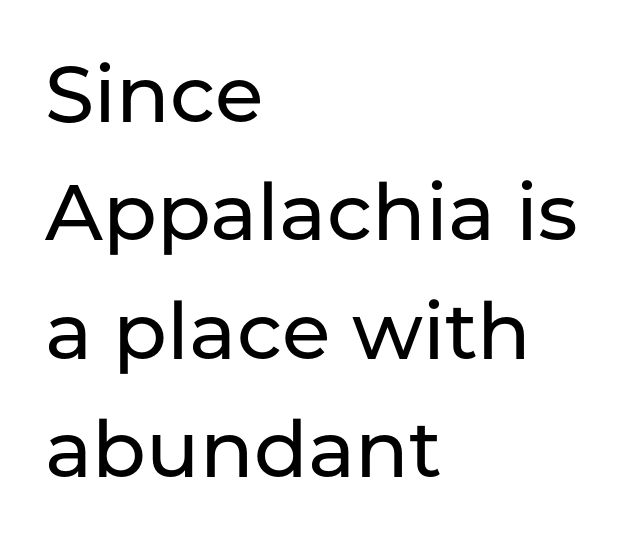
The image shows 79 px sans-serif type, upright; set left-aligned, normal line spacing (1.5x), normal letter spacing, not underlined; low stroke contrast and a medium x-height.
